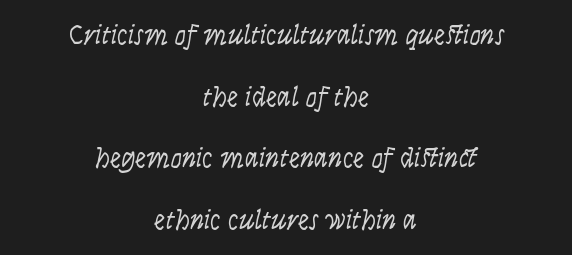
{"italic": "yes", "lean": "right", "slant_degrees": 9, "bold": "no", "weight": "light", "width": "condensed", "stroke_contrast": "low", "x_height": "large", "monospaced": "no", "underline": "no", "align": "center", "line_spacing": "loose", "line_spacing_ratio": 2.2, "letter_spacing": "normal", "letter_spacing_em": 0.0, "glyph_px": 28}
